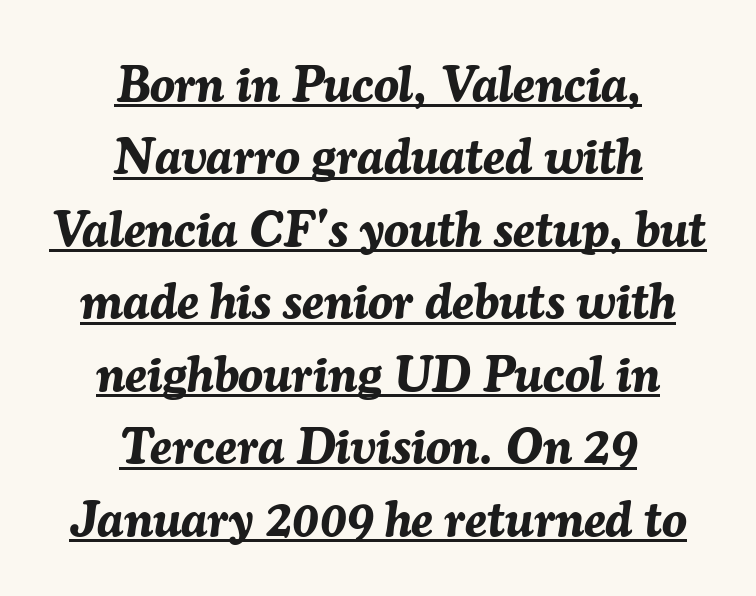
Q: Is the text bold? A: Yes.
Q: Is the text italic (slanted)? A: Yes, it leans right by about 7 degrees.
Q: Is the text underlined? A: Yes.
Q: How is the paragraph aligned? A: Centered.
Q: Is the spacing between letters normal or unusually wide? A: Normal.
Q: Is the spacing between lines tight, normal or loose? A: Normal.
Q: Width (condensed, normal, or wide)? A: Normal.
Q: Stroke contrast? A: Medium.
Q: x-height? A: Medium.
Q: Monospaced? A: No.
